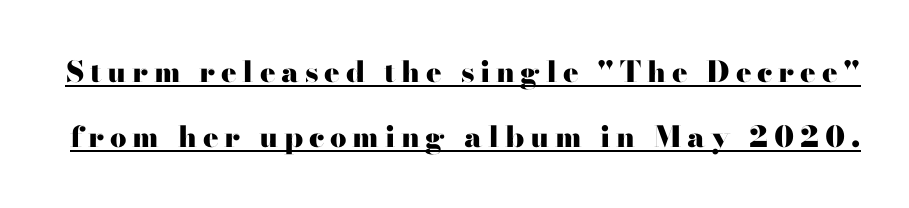
The rendering shows small feet on the letterforms — a serif design. What weight is shown? A full bold with thick strokes. The face used here is proportionally spaced, like ordinary book or web type. These lines were composed using upright roman letters. Underline: present.
